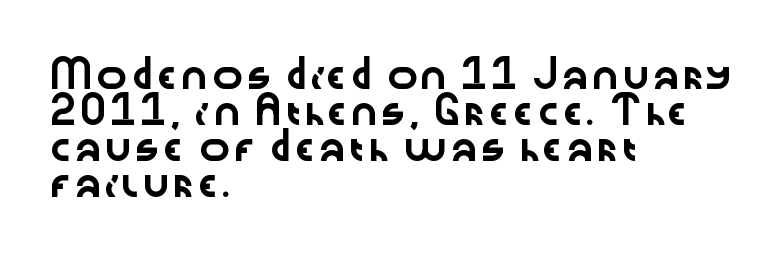
The image shows 26 px text type, upright; set left-aligned, normal line spacing (1.39x), normal letter spacing, not underlined.
